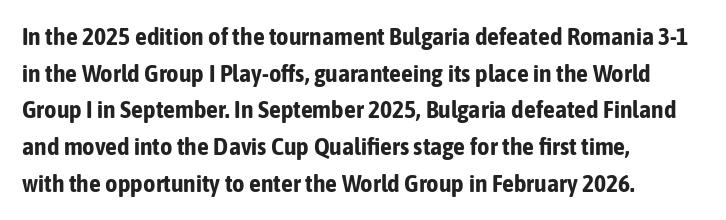
A typesetter would call this zero additional tracking. The letters stand upright; this is a roman face. Regular leading. The passage is arranged the way most books set body copy — flush left. Rule under the text: the space is simply empty. Strokes here are thick enough to call this a true bold.
